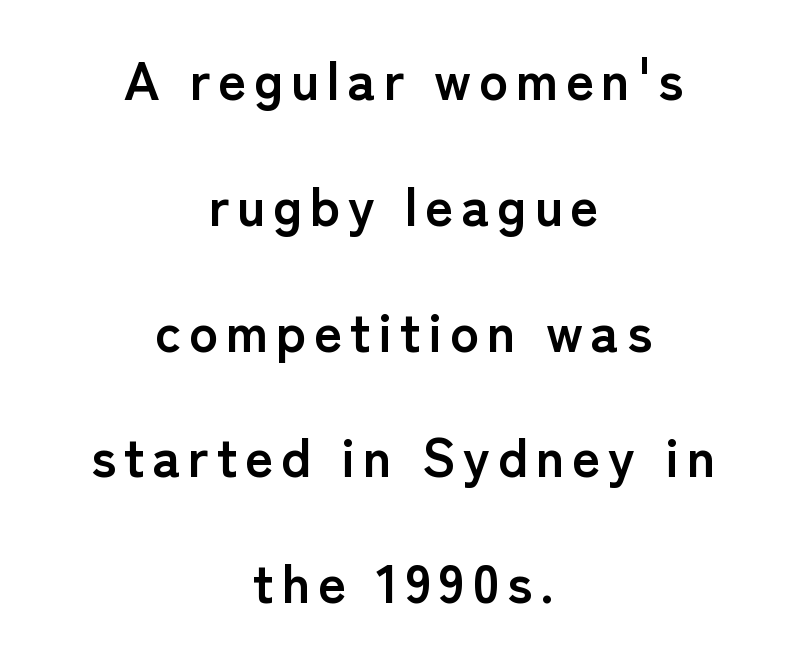
{"serif": "no", "italic": "no", "bold": "yes", "weight": "semibold", "width": "normal", "stroke_contrast": "low", "x_height": "medium", "monospaced": "no", "underline": "no", "align": "center", "line_spacing": "loose", "line_spacing_ratio": 2.33, "glyph_px": 54}
